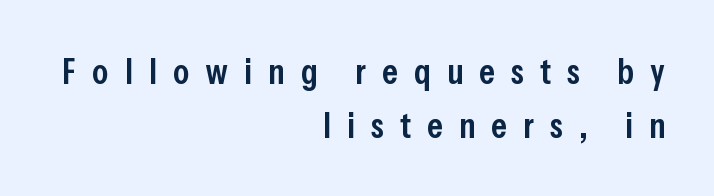
{"serif": "no", "italic": "no", "bold": "semi", "weight": "semibold", "width": "condensed", "stroke_contrast": "low", "x_height": "medium", "monospaced": "no", "underline": "no", "align": "right", "line_spacing": "normal", "line_spacing_ratio": 1.5, "letter_spacing": "wide", "letter_spacing_em": 0.45, "glyph_px": 36}
